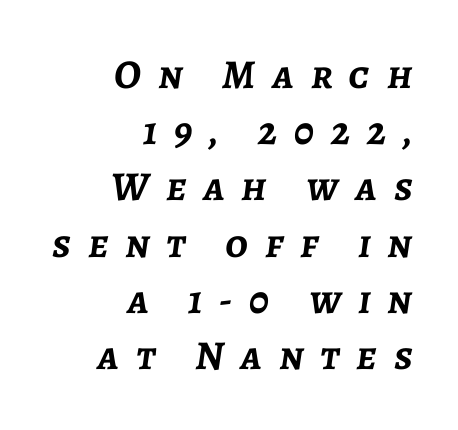
Q: Is the text bold? A: Yes.
Q: Is the text italic (slanted)? A: Yes, it leans right by about 7 degrees.
Q: Is the text underlined? A: No.
Q: How is the paragraph aligned? A: Right-aligned.
Q: Is the spacing between letters normal or unusually wide? A: Unusually wide.
Q: Is the spacing between lines tight, normal or loose? A: Normal.
Q: Width (condensed, normal, or wide)? A: Normal.
Q: Stroke contrast? A: Low.
Q: x-height? A: Medium.
Q: Monospaced? A: No.
